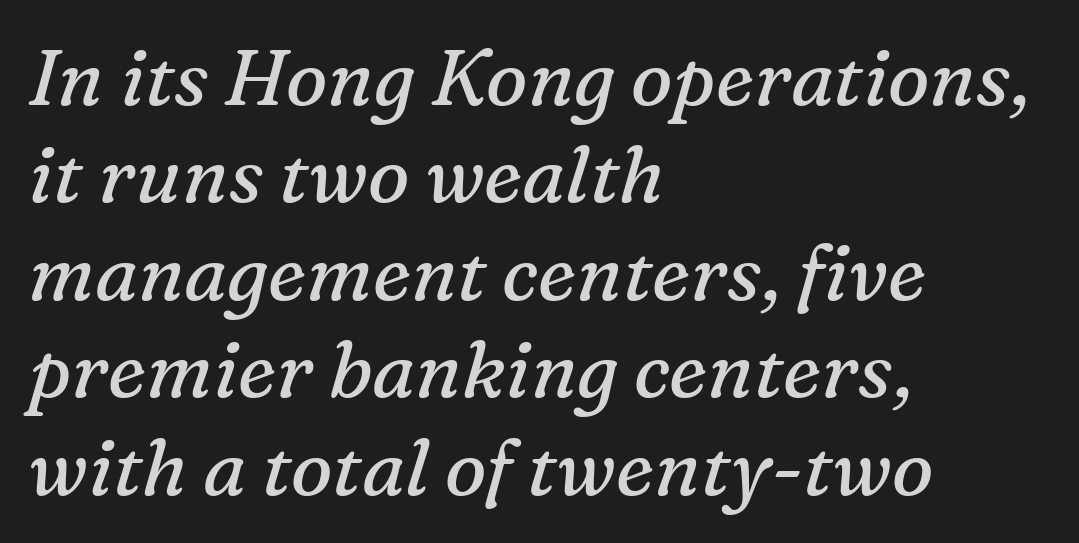
Students, note that the glyphs here touch the page at normal intervals. Notice how the stems are inclined rather than vertical — that's the hallmark of italics. This block has exactly the height ordinary leading produces. You could not count columns in this text — the font is proportionally spaced.
